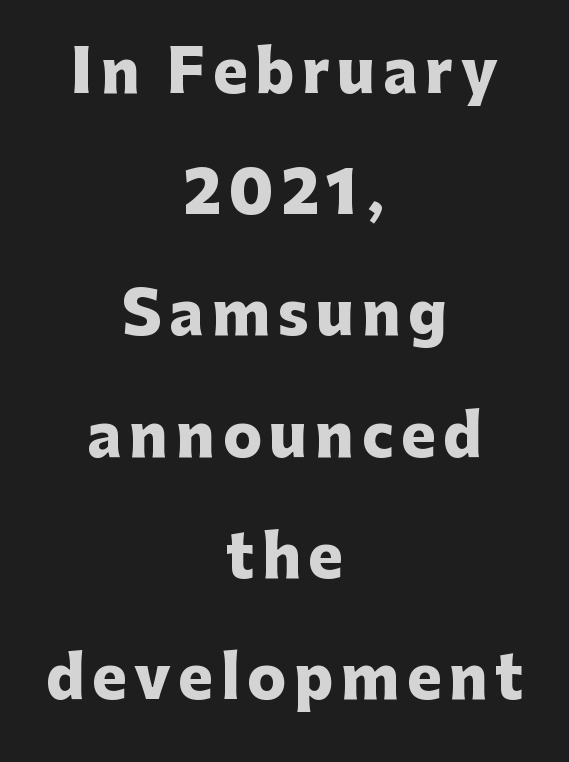
Q: Is the text bold? A: Yes.
Q: Is the text italic (slanted)? A: No, it is upright.
Q: Is the typeface a serif or a sans-serif typeface? A: Sans-serif.
Q: Is the text underlined? A: No.
Q: How is the paragraph aligned? A: Centered.
Q: Is the spacing between lines tight, normal or loose? A: Loose.
Q: Width (condensed, normal, or wide)? A: Normal.
Q: Stroke contrast? A: Low.
Q: x-height? A: Medium.
Q: Monospaced? A: No.
